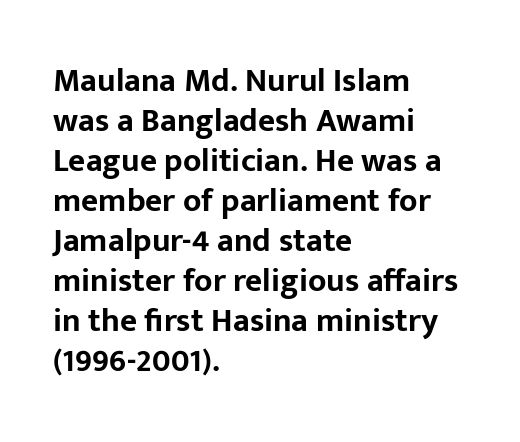
Is the type bold? Yes — the strokes are clearly thick and heavy. Each line starts at the same left margin while the right side varies. This rendering leaves character spacing at its baseline value. Rule under the text: the space is simply empty.
